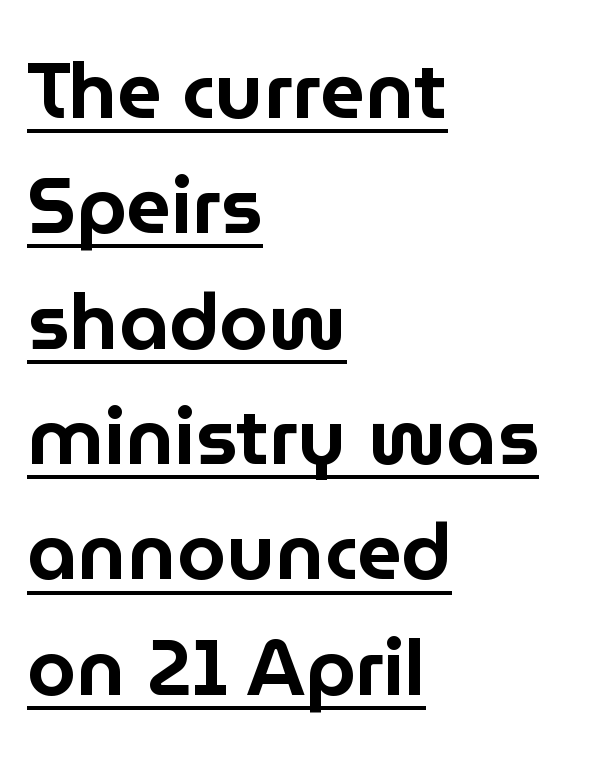
The image shows 79 px sans-serif type, upright; set left-aligned, normal line spacing (1.46x), normal letter spacing, underlined; low stroke contrast and a medium x-height.
